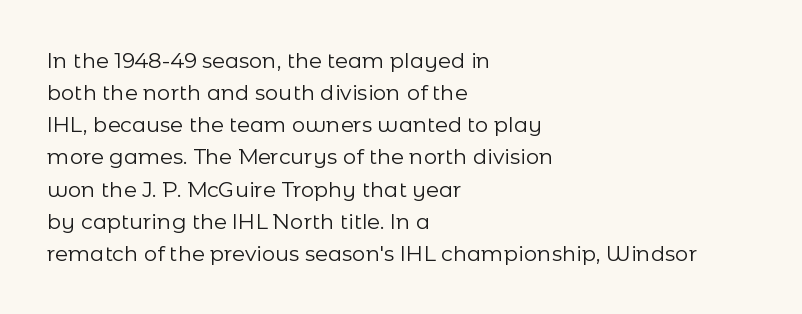
Q: Is the text bold? A: No.
Q: Is the text italic (slanted)? A: No, it is upright.
Q: Is the text underlined? A: No.
Q: How is the paragraph aligned? A: Left-aligned.
Q: Is the spacing between letters normal or unusually wide? A: Normal.
Q: Is the spacing between lines tight, normal or loose? A: Normal.
